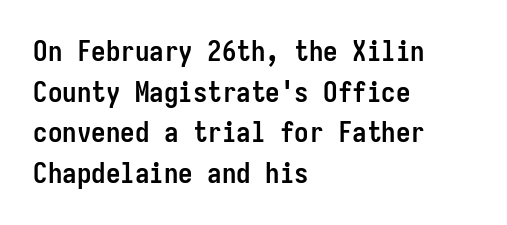
Q: Is the text bold? A: Yes.
Q: Is the text italic (slanted)? A: No, it is upright.
Q: Is the typeface a serif or a sans-serif typeface? A: Sans-serif.
Q: Is the text underlined? A: No.
Q: How is the paragraph aligned? A: Left-aligned.
Q: Is the spacing between letters normal or unusually wide? A: Normal.
Q: Is the spacing between lines tight, normal or loose? A: Normal.
Q: Width (condensed, normal, or wide)? A: Condensed.
Q: Stroke contrast? A: Low.
Q: x-height? A: Medium.
Q: Monospaced? A: Yes.
